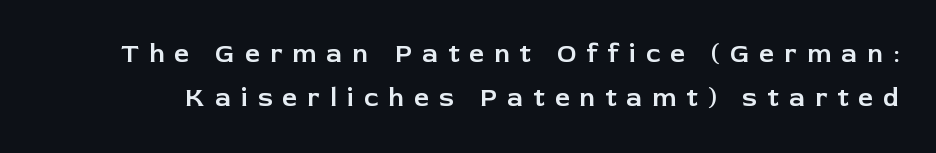
Display-style spreading of the glyphs; the letterfit is very open. The space beneath each line is pristine and unruled. Italic: no, the glyphs are upright roman.
